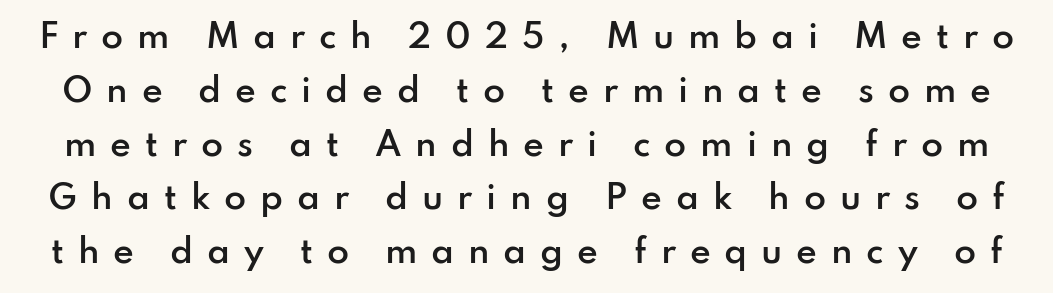
{"serif": "no", "italic": "no", "bold": "semi", "weight": "semibold", "width": "normal", "stroke_contrast": "low", "x_height": "small", "monospaced": "no", "underline": "no", "line_spacing": "normal", "line_spacing_ratio": 1.68, "letter_spacing": "wide", "letter_spacing_em": 0.43, "glyph_px": 32}
